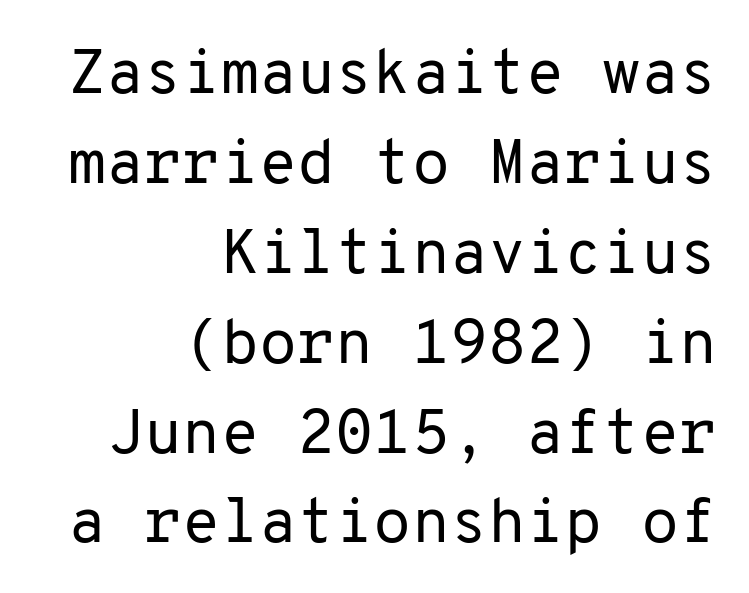
{"serif": "no", "italic": "no", "bold": "no", "weight": "regular", "width": "normal", "stroke_contrast": "low", "x_height": "medium", "monospaced": "yes", "underline": "no", "align": "right", "line_spacing": "normal", "line_spacing_ratio": 1.45, "letter_spacing": "normal", "letter_spacing_em": 0.0, "glyph_px": 62}
